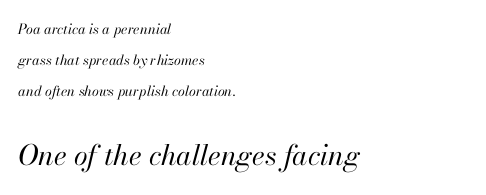
Q: Is the text bold? A: No.
Q: Is the text italic (slanted)? A: Yes, it leans right by about 13 degrees.
Q: Is the text underlined? A: No.
Q: How is the paragraph aligned? A: Left-aligned.
Q: Is the spacing between letters normal or unusually wide? A: Normal.
Q: Is the spacing between lines tight, normal or loose? A: Loose.
Q: Which block of text is set in a larger size, the first (top) or the second (bottom)? A: The second (bottom) one.
Q: Width (condensed, normal, or wide)? A: Normal.
Q: Stroke contrast? A: High.
Q: x-height? A: Small.
Q: Monospaced? A: No.
